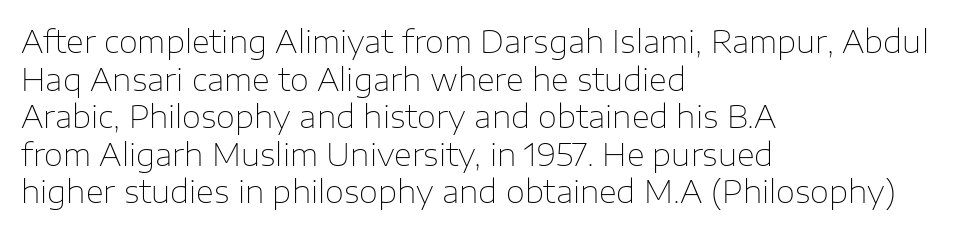
The image shows 31 px thin sans-serif type, upright; set left-aligned, line spacing 1.21x, normal letter spacing, not underlined; low stroke contrast and a medium x-height.
